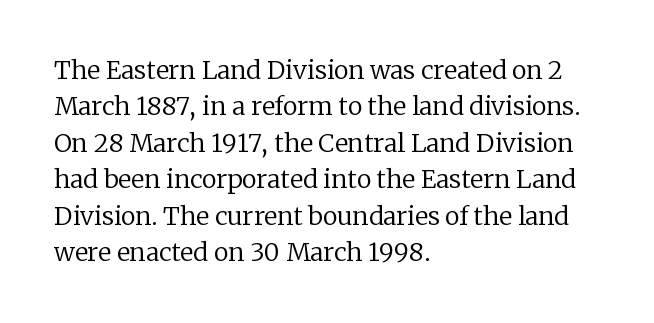
The image shows 25 px text type, upright; set left-aligned, normal line spacing (1.46x), normal letter spacing, not underlined.
